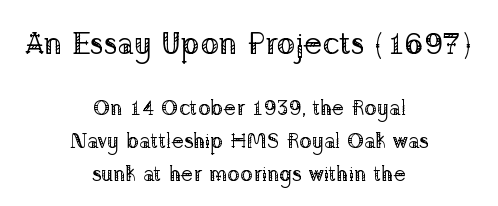
Q: Is the text bold? A: No.
Q: Is the text italic (slanted)? A: No, it is upright.
Q: Is the typeface a serif or a sans-serif typeface? A: Serif.
Q: Is the text underlined? A: No.
Q: How is the paragraph aligned? A: Centered.
Q: Is the spacing between letters normal or unusually wide? A: Normal.
Q: Is the spacing between lines tight, normal or loose? A: Normal.
Q: Which block of text is set in a larger size, the first (top) or the second (bottom)? A: The first (top) one.
Q: Width (condensed, normal, or wide)? A: Normal.
Q: Stroke contrast? A: Low.
Q: x-height? A: Medium.
Q: Monospaced? A: No.
